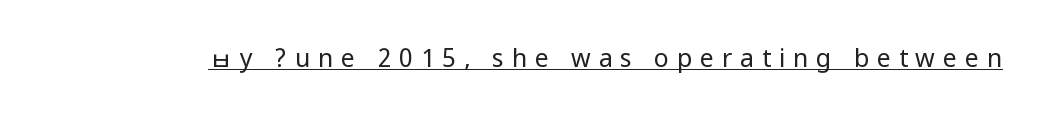
{"italic": "no", "bold": "no", "underline": "yes", "letter_spacing": "wide", "letter_spacing_em": 0.31, "glyph_px": 25}
